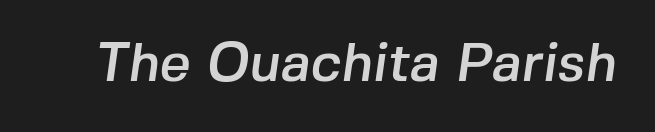
A typesetter would call this zero additional tracking. The passage shown is not underscored anywhere. This sample uses a sans-serif face. Each letter keeps its own natural width here, so spacing adapts to shape.
